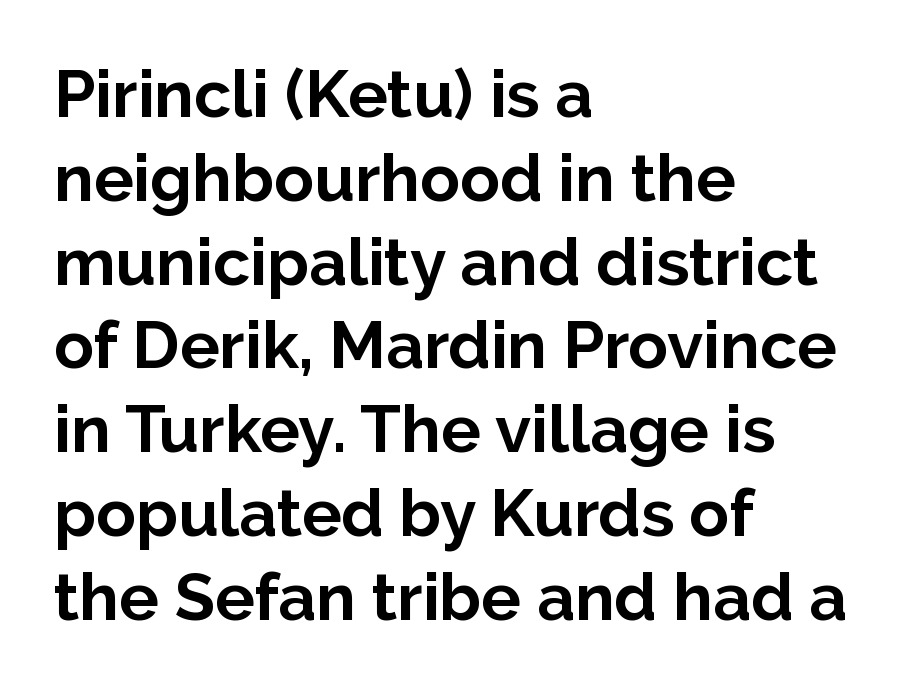
Q: Is the text bold? A: Yes.
Q: Is the text italic (slanted)? A: No, it is upright.
Q: Is the typeface a serif or a sans-serif typeface? A: Sans-serif.
Q: Is the text underlined? A: No.
Q: How is the paragraph aligned? A: Left-aligned.
Q: Is the spacing between letters normal or unusually wide? A: Normal.
Q: Is the spacing between lines tight, normal or loose? A: Normal.
Q: Width (condensed, normal, or wide)? A: Normal.
Q: Stroke contrast? A: Low.
Q: x-height? A: Medium.
Q: Monospaced? A: No.
